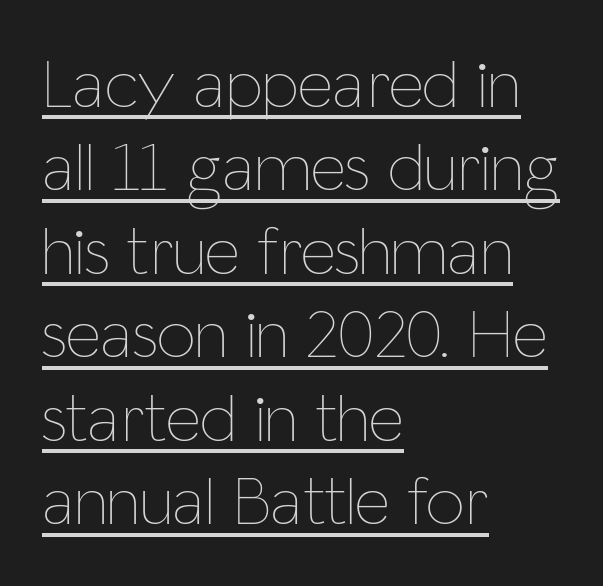
Bold? No — there's no thickening of the strokes. Inter-character spacing is left at the font's built-in metrics. Honestly, the underline is the first thing you notice here. The lines are quadded left. You could not count columns in this text — the font is proportionally spaced.
